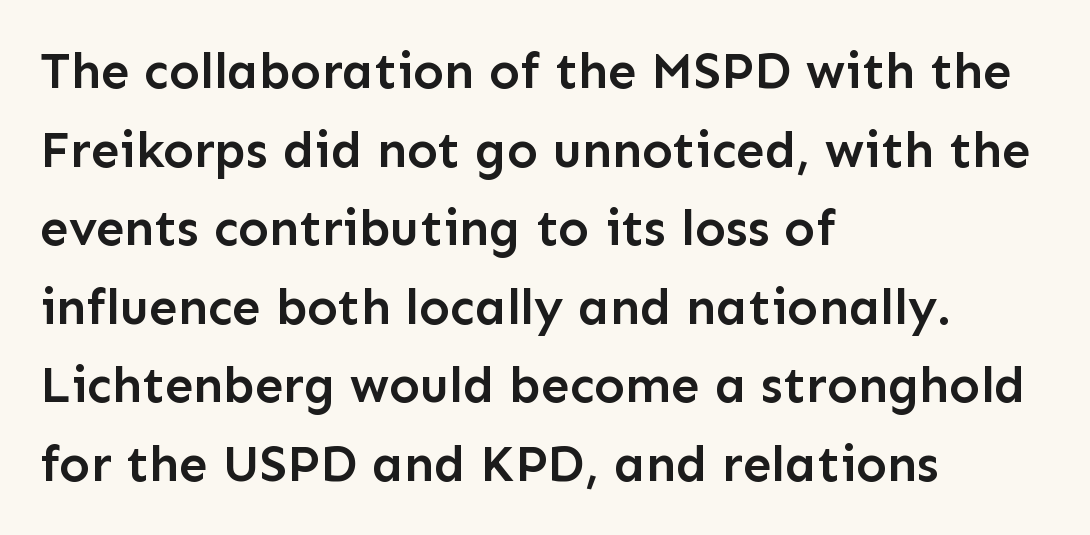
Does the lettering tilt? It doesn't — this is upright. The font is running at a semibold setting, under full bold. Nobody drew a line under any word here. Nope, no serifs anywhere on these letters.
